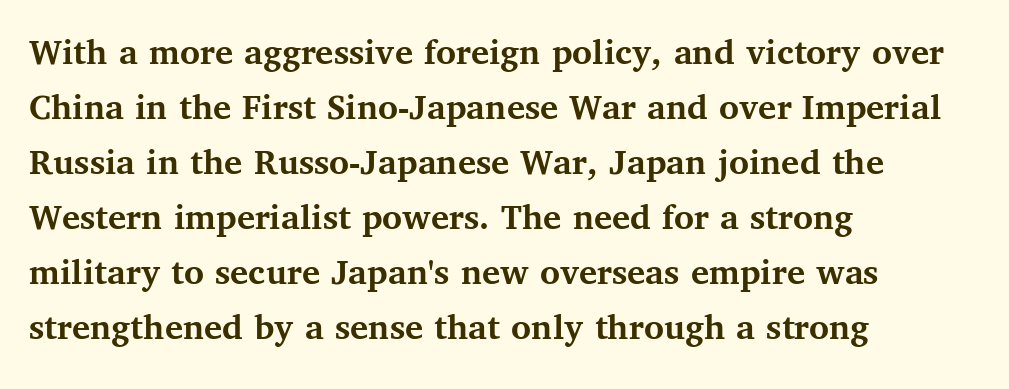
This sample has the flowing, uneven cadence of proportional lettering. You can tell it's not italic because the verticals are truly vertical. The compositor pushed each line to the left boundary. Each row of text sits above clean, open space.
